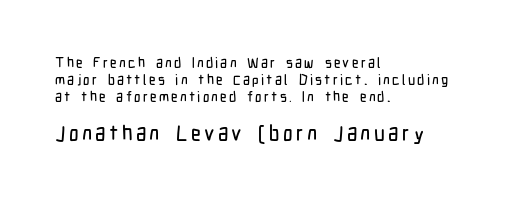
The image shows 21 px text type, upright; set left-aligned, line spacing 1.23x, not underlined; the second (bottom) block is 1.5x larger.
